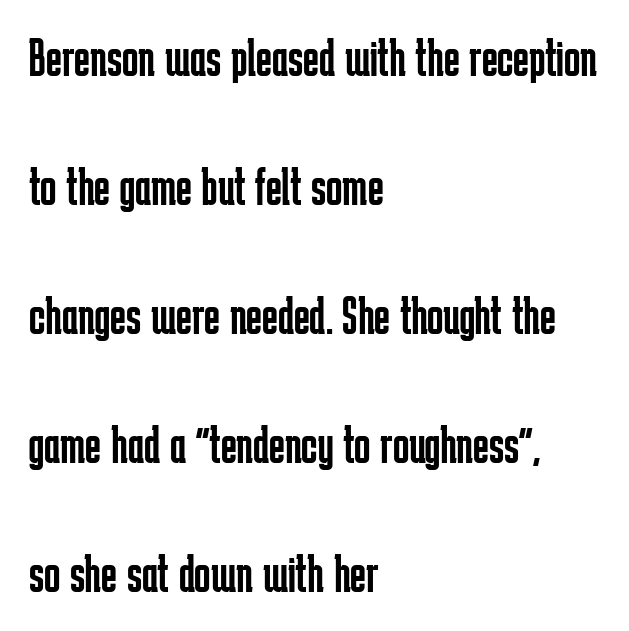
Q: Is the text bold? A: No.
Q: Is the text italic (slanted)? A: No, it is upright.
Q: Is the typeface a serif or a sans-serif typeface? A: Sans-serif.
Q: Is the text underlined? A: No.
Q: How is the paragraph aligned? A: Left-aligned.
Q: Is the spacing between letters normal or unusually wide? A: Normal.
Q: Is the spacing between lines tight, normal or loose? A: Loose.
Q: Width (condensed, normal, or wide)? A: Condensed.
Q: Stroke contrast? A: Low.
Q: x-height? A: Medium.
Q: Monospaced? A: No.
